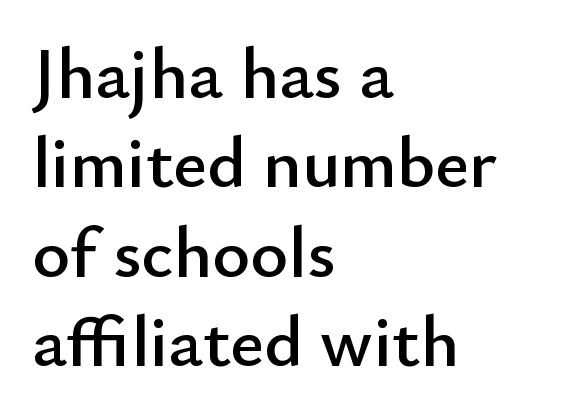
This sample uses an upright cut, with every glyph sitting square on the baseline. Typographically, this falls in the sans-serif category. The type is set solid horizontally, with unmodified tracking. The compositor pushed each line to the left boundary. These lines are rendered in a variable-pitch font.
